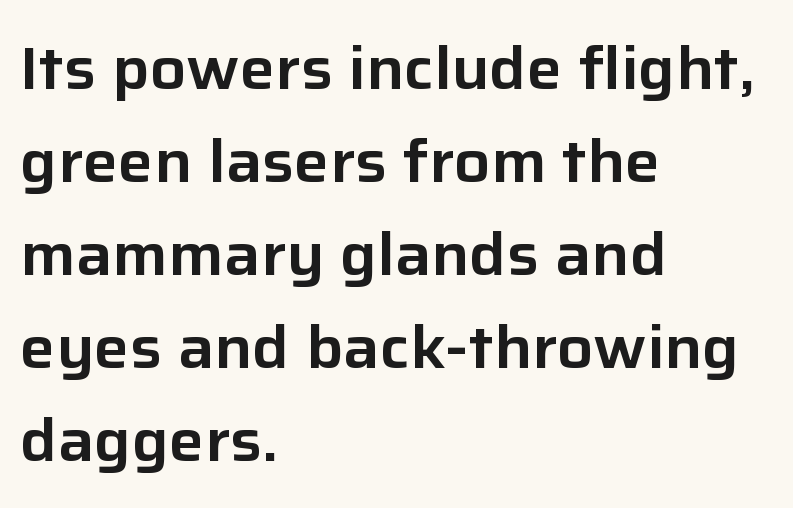
The image shows 60 px sans-serif type, upright; set left-aligned, normal line spacing (1.55x), normal letter spacing, not underlined; low stroke contrast and a medium x-height.
